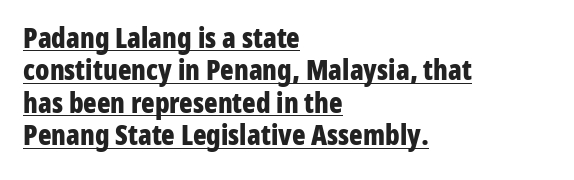
Has an underline been added? It has. This rendering employs a face without finishing strokes, i.e., a sans-serif. A typesetter would mark this as roman, not italic. Looks like regular typesetting: each glyph gets only the width it needs. Strokes here are thick enough to call this a true bold.
